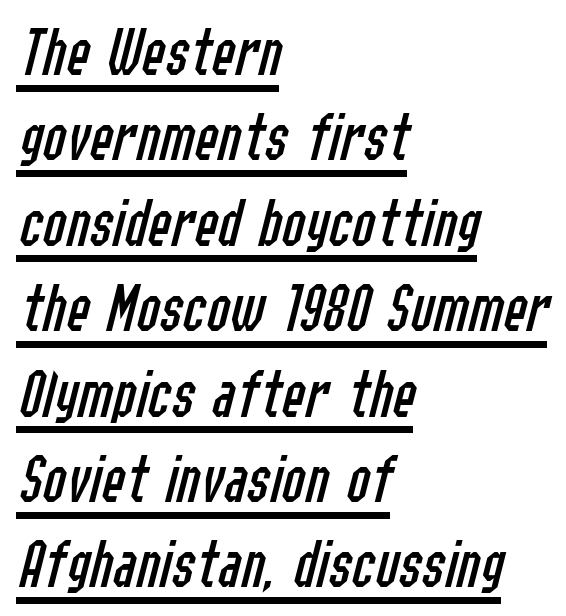
The image shows 70 px regular-weight, condensed type, italic (leaning right); set left-aligned, line spacing 1.22x, normal letter spacing, underlined; low stroke contrast and a medium x-height.
